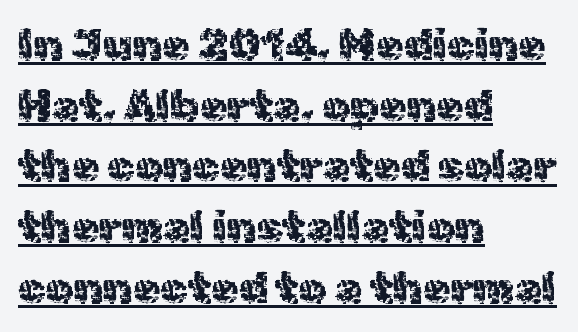
{"serif": "no", "italic": "no", "width": "normal", "x_height": "medium", "monospaced": "no", "underline": "yes", "align": "left", "line_spacing": "normal", "line_spacing_ratio": 1.38, "letter_spacing": "normal", "letter_spacing_em": 0.0, "glyph_px": 44}
